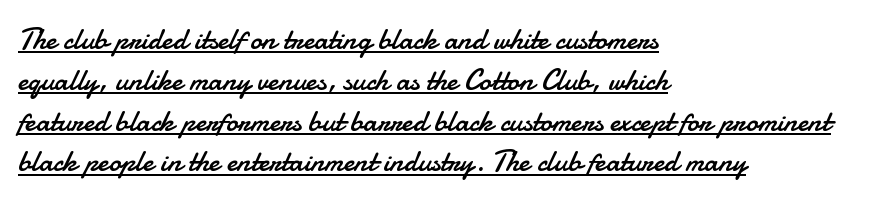
{"serif": "no", "bold": "no", "weight": "regular", "width": "normal", "stroke_contrast": "low", "x_height": "small", "monospaced": "no", "underline": "yes", "align": "left", "line_spacing": "normal", "line_spacing_ratio": 1.36, "letter_spacing": "normal", "letter_spacing_em": 0.0, "glyph_px": 30}
